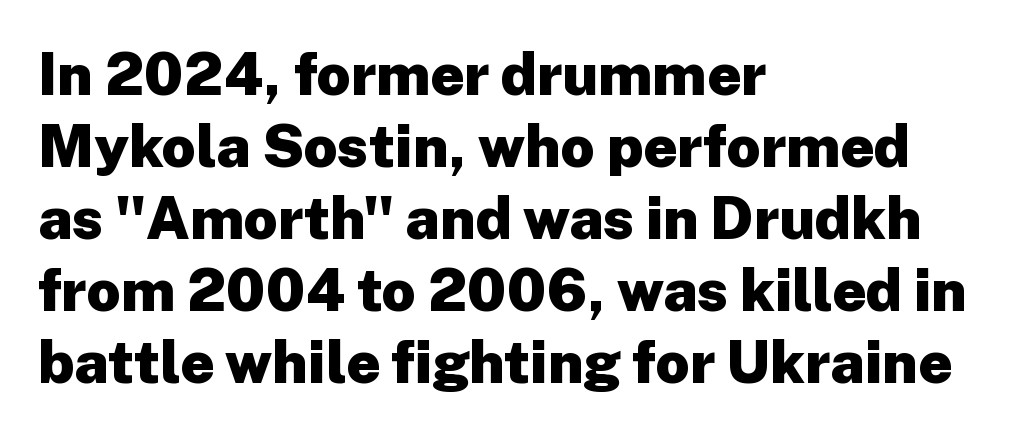
Q: Is the text bold? A: Yes.
Q: Is the text italic (slanted)? A: No, it is upright.
Q: Is the typeface a serif or a sans-serif typeface? A: Sans-serif.
Q: Is the text underlined? A: No.
Q: How is the paragraph aligned? A: Left-aligned.
Q: Is the spacing between letters normal or unusually wide? A: Normal.
Q: Width (condensed, normal, or wide)? A: Normal.
Q: Stroke contrast? A: Low.
Q: x-height? A: Medium.
Q: Monospaced? A: No.
